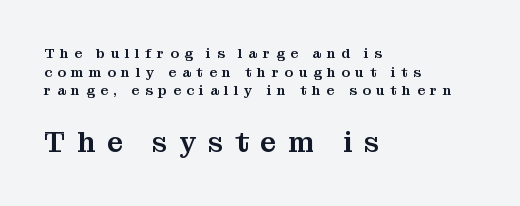
{"serif": "yes", "italic": "no", "width": "normal", "stroke_contrast": "medium", "x_height": "medium", "monospaced": "no", "underline": "no", "align": "left", "line_spacing": "normal", "line_spacing_ratio": 1.33, "letter_spacing": "wide", "letter_spacing_em": 0.4, "larger_block": "second", "size_ratio": 2.07, "glyph_px": 29}
